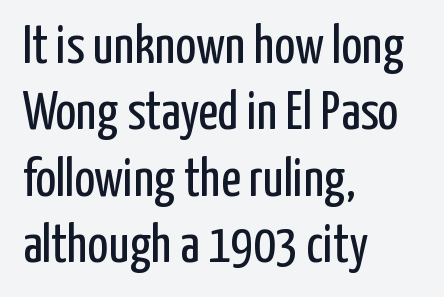
Q: Is the text bold? A: No.
Q: Is the text italic (slanted)? A: No, it is upright.
Q: Is the typeface a serif or a sans-serif typeface? A: Sans-serif.
Q: Is the text underlined? A: No.
Q: How is the paragraph aligned? A: Left-aligned.
Q: Is the spacing between letters normal or unusually wide? A: Normal.
Q: Width (condensed, normal, or wide)? A: Condensed.
Q: Stroke contrast? A: Low.
Q: x-height? A: Medium.
Q: Monospaced? A: No.
